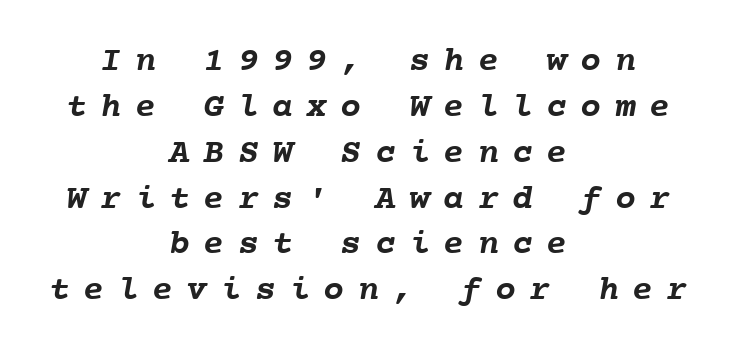
Centered paragraph, ragged on both sides. The string is rendered with underlining switched off. A typesetter would call this monospace, since all characters share one set width. How are the letters spaced? Widely, with obvious added tracking. The characters look thick and weighty, a clear bold.
